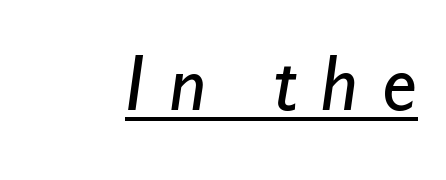
Tracking here is generous; glyphs stand well apart from one another. Each letter's strokes conclude bluntly, with no projecting serifs. Caption: lettering with a line underneath. The weight tops out at a normal text grade.
